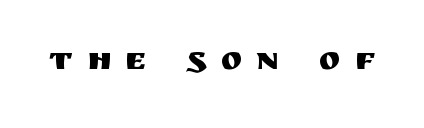
Q: Is the text italic (slanted)? A: No, it is upright.
Q: Is the typeface a serif or a sans-serif typeface? A: Sans-serif.
Q: Is the text underlined? A: No.
Q: Is the spacing between letters normal or unusually wide? A: Unusually wide.
Q: Width (condensed, normal, or wide)? A: Normal.
Q: Stroke contrast? A: Medium.
Q: x-height? A: Large.
Q: Monospaced? A: No.
